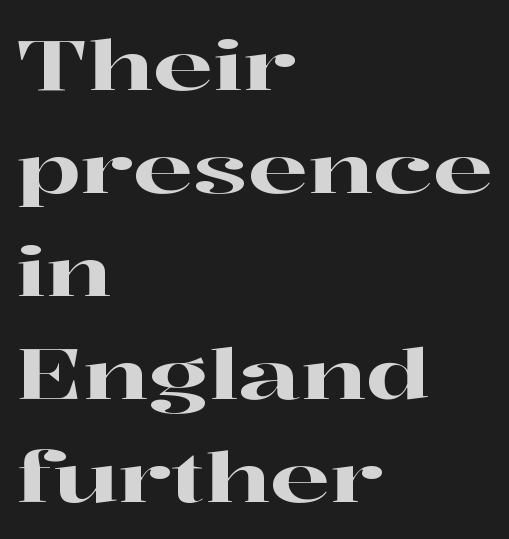
The image shows 70 px wide serif type, upright; set left-aligned, normal line spacing (1.47x), normal letter spacing, not underlined; high stroke contrast and a medium x-height.
